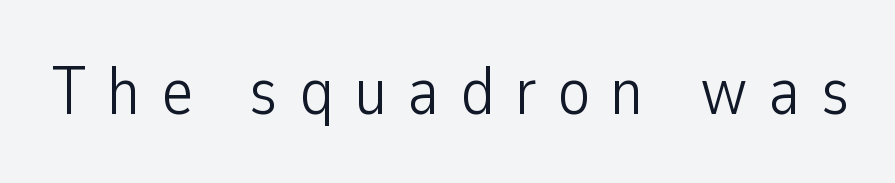
The font sits on the lighter half of the weight spectrum, regular included. These lines are composed in type without serifs. Do the characters align in a grid? No, the font is proportional. The specimen reads as upright at a glance. Caption: expanded tracking, letters set apart.
